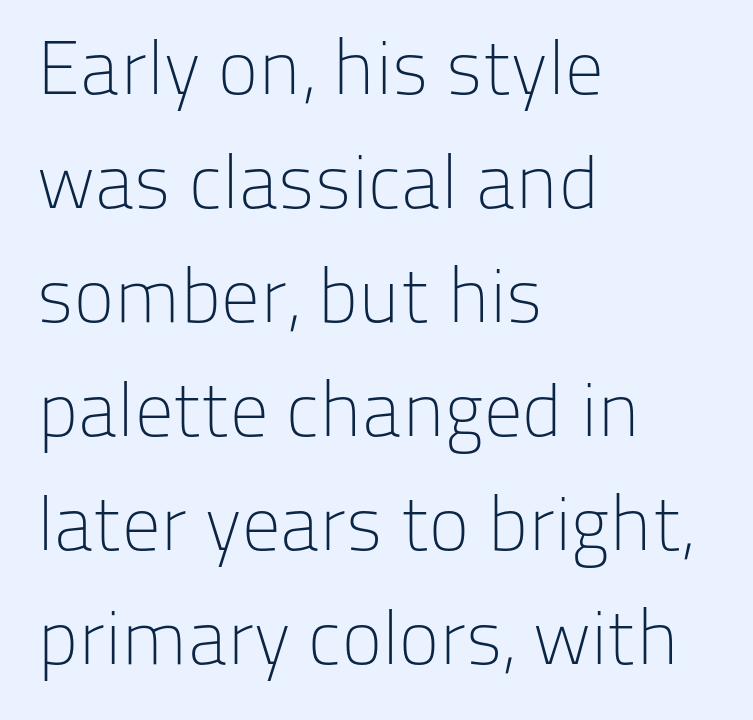
Weight: in the light-to-regular range. A typesetter would call this proportional, since set widths differ per character. Honestly, there is no underline to notice here at all. Caption: standard tracking, unaltered. This sample is left-justified, so line endings fall wherever the words run out. Serif or sans? Sans — the stroke terminals are bare.
